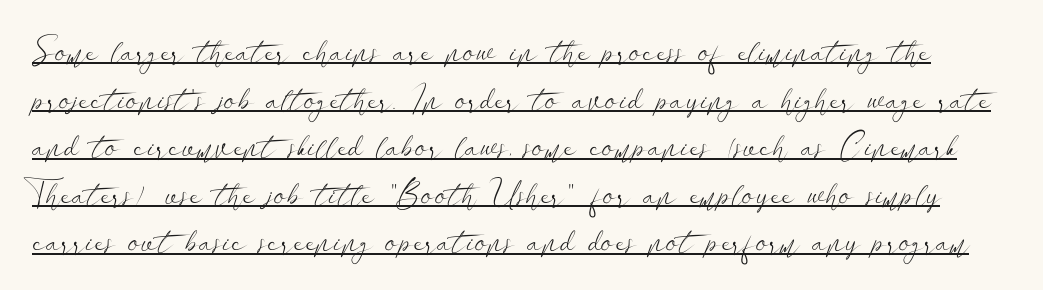
Q: Is the text bold? A: No.
Q: Is the text italic (slanted)? A: Yes.
Q: Is the typeface a serif or a sans-serif typeface? A: Sans-serif.
Q: Is the text underlined? A: Yes.
Q: Is the spacing between letters normal or unusually wide? A: Normal.
Q: Is the spacing between lines tight, normal or loose? A: Normal.
Q: Width (condensed, normal, or wide)? A: Wide.
Q: Stroke contrast? A: Low.
Q: x-height? A: Small.
Q: Monospaced? A: No.
